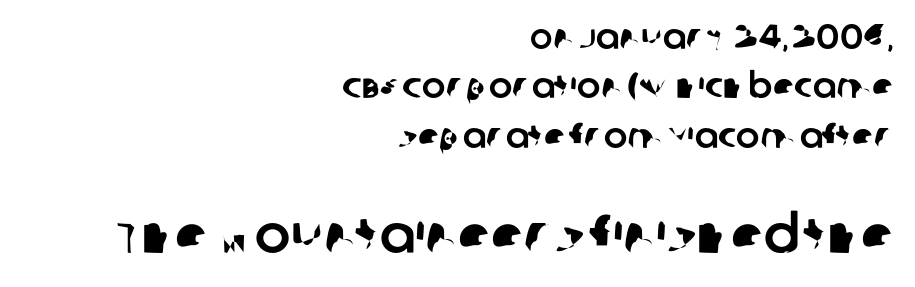
Q: Is the typeface a serif or a sans-serif typeface? A: Sans-serif.
Q: Is the text underlined? A: No.
Q: How is the paragraph aligned? A: Right-aligned.
Q: Is the spacing between letters normal or unusually wide? A: Normal.
Q: Is the spacing between lines tight, normal or loose? A: Normal.
Q: Which block of text is set in a larger size, the first (top) or the second (bottom)? A: The second (bottom) one.
Q: Width (condensed, normal, or wide)? A: Normal.
Q: Stroke contrast? A: Low.
Q: x-height? A: Large.
Q: Monospaced? A: No.
